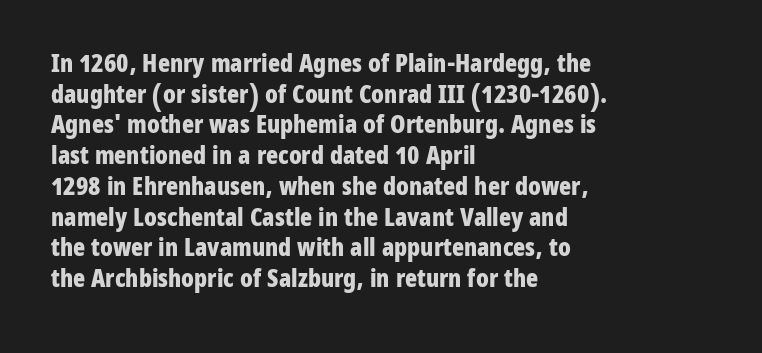
The image shows 25 px bold type, upright; set left-aligned, line spacing 1.23x, normal letter spacing, not underlined.
